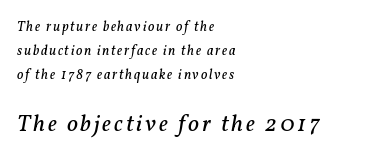
{"italic": "yes", "lean": "right", "slant_degrees": 11, "bold": "no", "underline": "no", "align": "left", "line_spacing_ratio": 1.72, "larger_block": "second", "size_ratio": 1.71, "glyph_px": 24}
